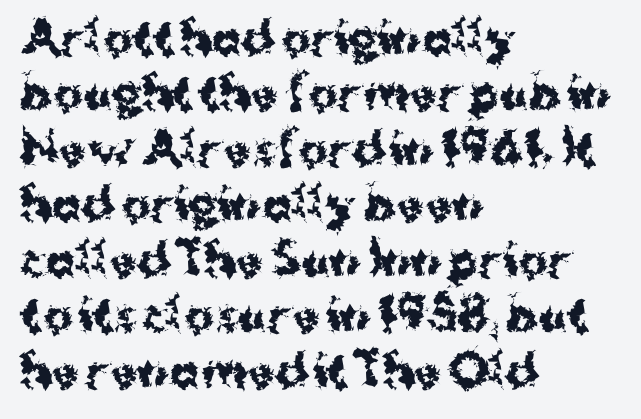
{"serif": "no", "italic": "no", "bold": "yes", "weight": "bold", "width": "normal", "stroke_contrast": "medium", "x_height": "medium", "monospaced": "no", "underline": "no", "align": "left", "line_spacing": "normal", "line_spacing_ratio": 1.26, "letter_spacing": "normal", "letter_spacing_em": 0.0, "glyph_px": 44}
